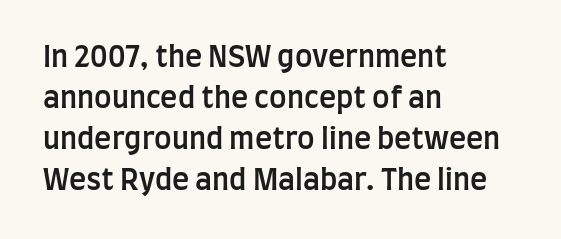
{"serif": "no", "italic": "no", "bold": "semi", "weight": "semibold", "width": "condensed", "stroke_contrast": "low", "x_height": "large", "monospaced": "no", "underline": "no", "align": "left", "line_spacing": "normal", "line_spacing_ratio": 1.41, "letter_spacing": "normal", "letter_spacing_em": 0.0, "glyph_px": 29}
